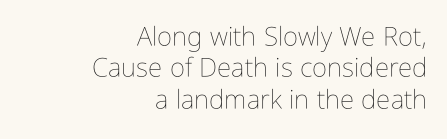
The image shows 26 px text type, upright; set right-aligned, line spacing 1.21x, normal letter spacing, not underlined.
